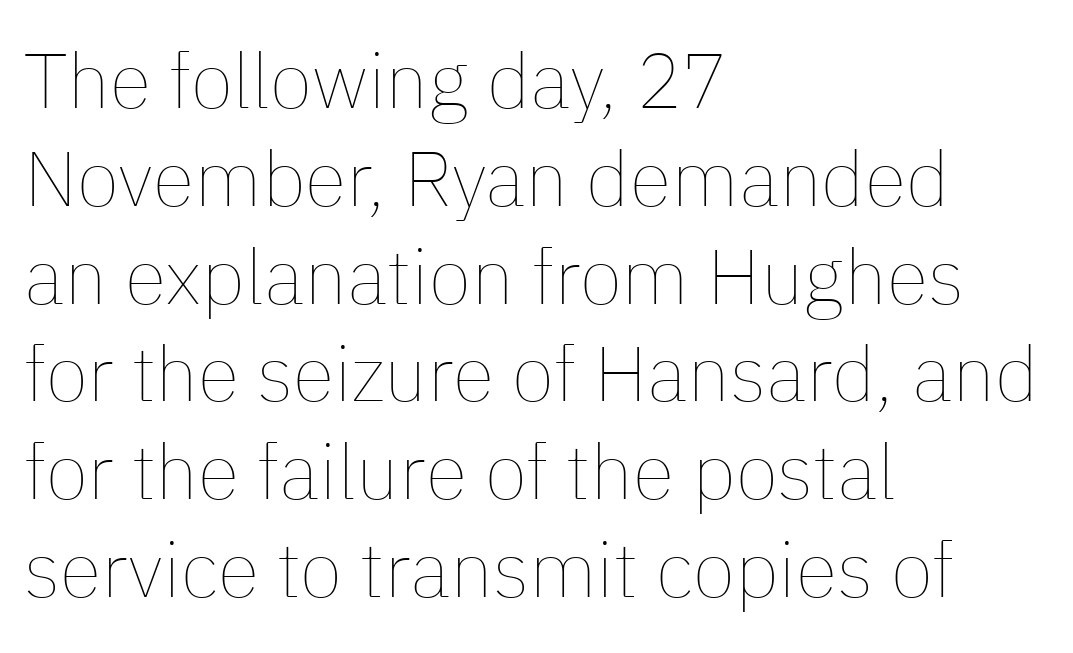
Beneath every word, the page is bare. In terms of letterspacing, this is plain default setting. Leading: standard. No extra ink here — the face is not bold.
